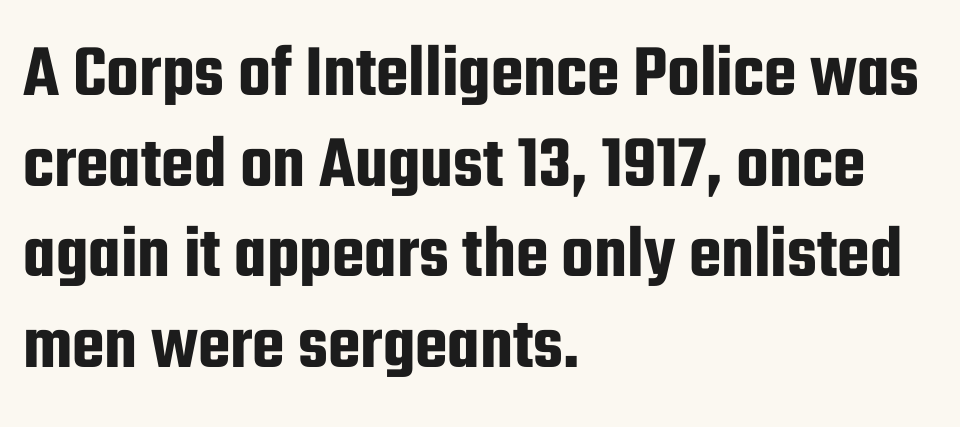
The letters stand straight up with perfectly vertical stems. Quick note: underline off. The designer went with a sans here, leaving each stem footless. A typesetter would call this proportional, since set widths differ per character.
